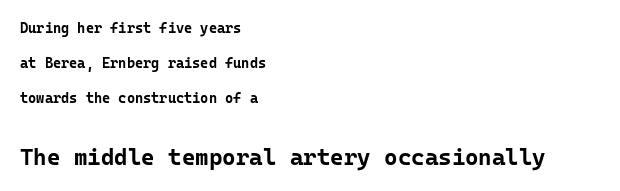
This is roman type, the default non-slanted kind. Emphasis by weight is at full strength: bold. Between one letter and the next there's only the usual sliver of space. Look at the glyph heights: the lower group is clearly the bigger setting. The foot of each line stays bare and open.
